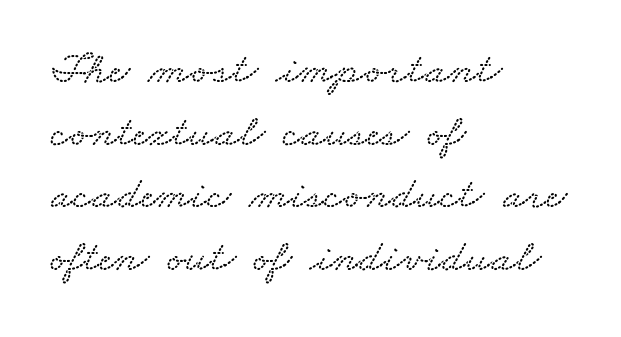
The image shows 46 px wide type; set left-aligned, normal line spacing (1.36x), normal letter spacing, not underlined; low stroke contrast and a small x-height.
